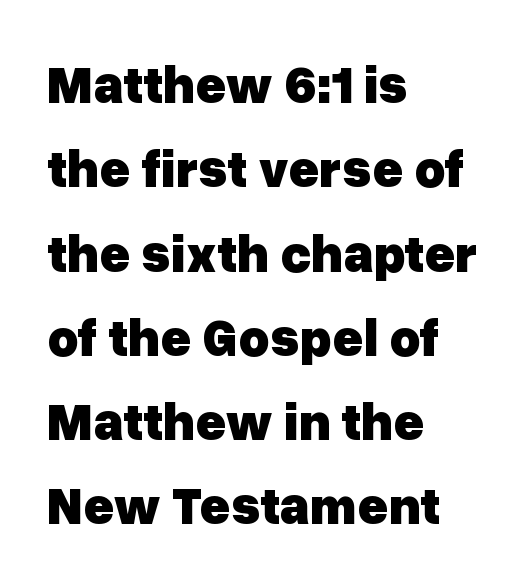
The image shows 53 px heavy sans-serif type, upright; set left-aligned, normal line spacing (1.59x), normal letter spacing, not underlined; low stroke contrast and a medium x-height.
